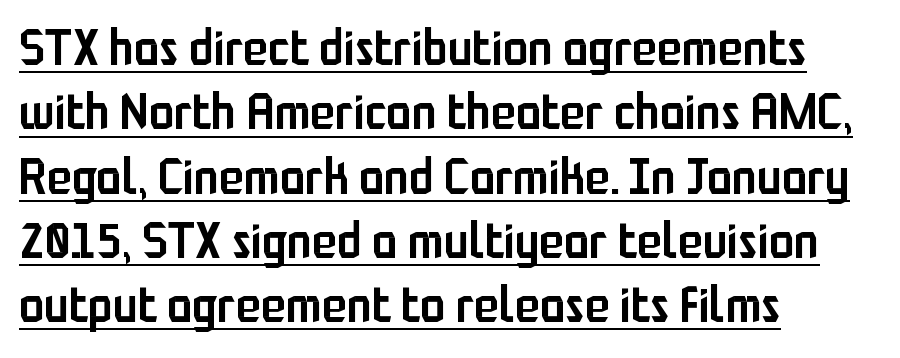
The image shows 51 px semibold, condensed sans-serif type, upright; set left-aligned, normal line spacing (1.26x), normal letter spacing, underlined; low stroke contrast and a medium x-height.
